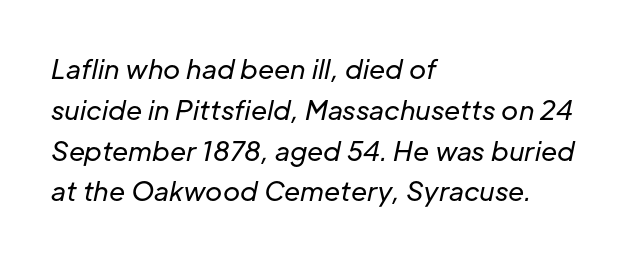
Nobody drew a line under any word here. Casual observation: everything's shoved over to the left. This sample keeps an unexceptional amount of space between lines. Look at the tracking — it's just the regular setting, nothing added. Compared with ordinary roman type, these characters are visibly tilted.
